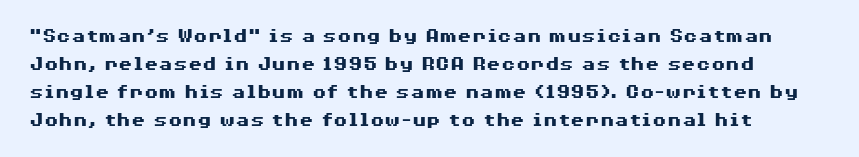
The image shows 21 px bold type, upright; set normal line spacing (1.33x), normal letter spacing, not underlined.
